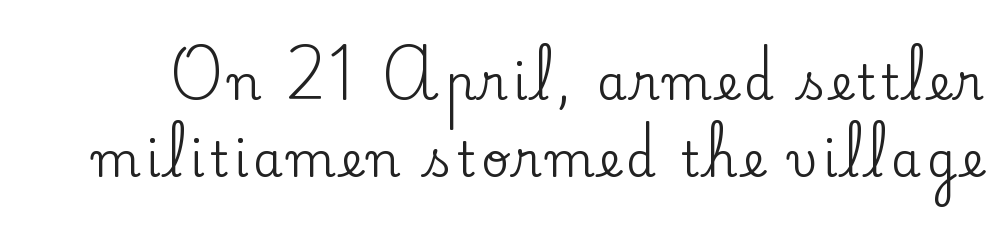
The letters advance in unequal steps, a hallmark of proportional type. Upright lettering throughout. Line spacing here is normal. The characters display serif detailing at their extremities.
